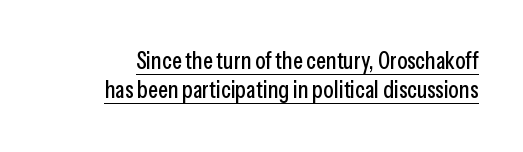
Does extra space separate the letters? No, they use regular spacing. The specimen reads as upright at a glance. The string is rendered with underlining switched on.
